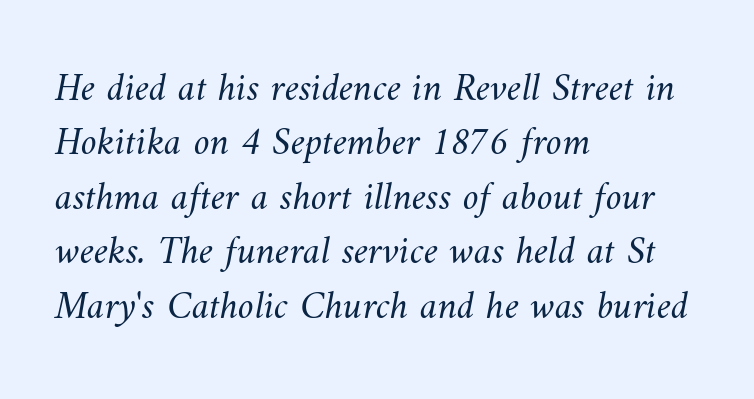
The image shows 40 px light type; set left-aligned, normal line spacing (1.36x), normal letter spacing, not underlined; medium stroke contrast and a small x-height.
